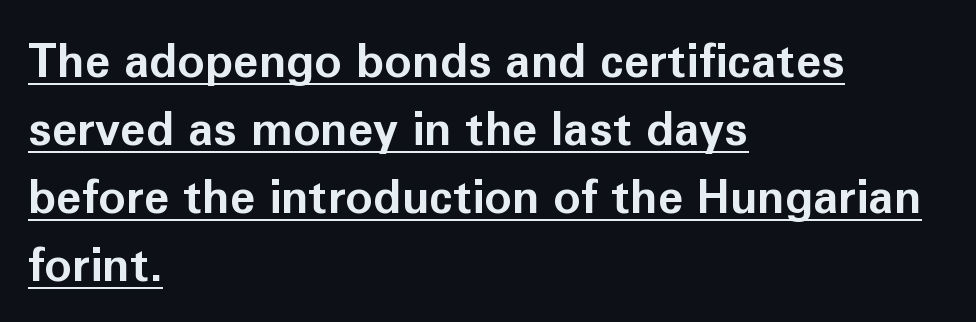
The image shows 46 px bold sans-serif type, upright; set left-aligned, normal line spacing (1.48x), normal letter spacing, underlined; low stroke contrast and a medium x-height.
